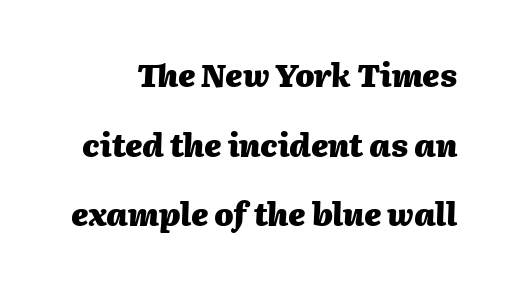
The image shows 31 px heavy type, italic (leaning right); set loose line spacing (2.25x), normal letter spacing, not underlined; medium stroke contrast and a medium x-height.
